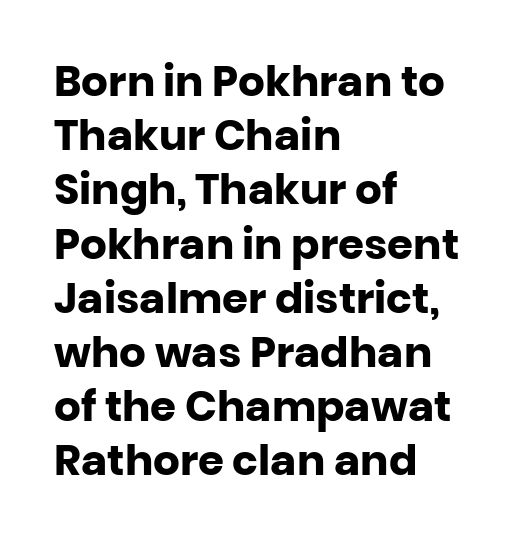
The image shows 42 px heavy sans-serif type, upright; set left-aligned, normal line spacing (1.29x), normal letter spacing, not underlined; low stroke contrast and a large x-height.
